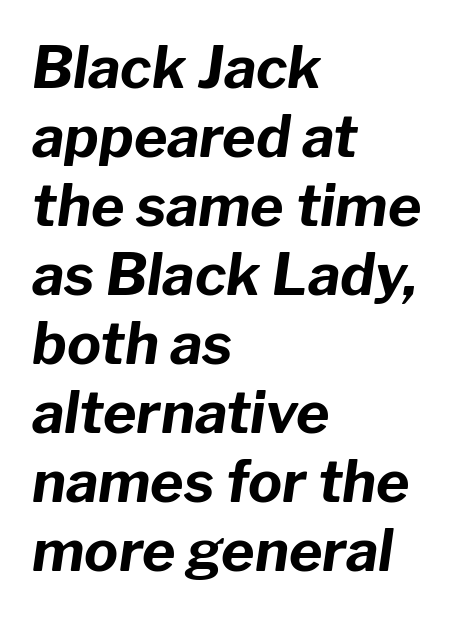
The image shows 57 px bold type, italic (leaning right); set left-aligned, line spacing 1.21x, normal letter spacing, not underlined; low stroke contrast and a medium x-height.
